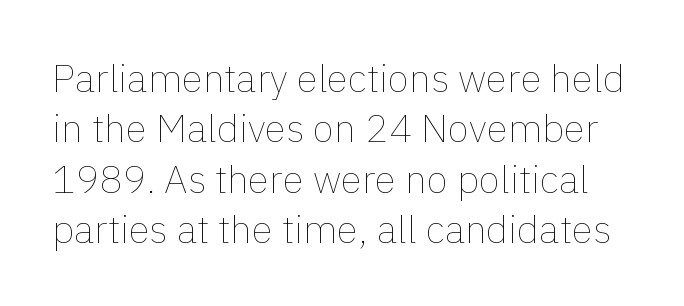
{"italic": "no", "bold": "no", "weight": "thin", "width": "normal", "x_height": "medium", "monospaced": "no", "underline": "no", "line_spacing": "normal", "line_spacing_ratio": 1.29, "letter_spacing": "normal", "letter_spacing_em": 0.0, "glyph_px": 39}
